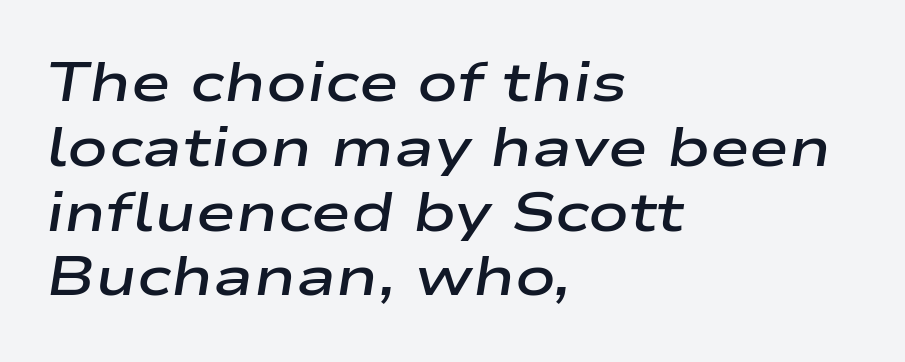
The image shows 54 px semibold, wide type, italic (leaning right); set left-aligned, line spacing 1.2x, normal letter spacing, not underlined; low stroke contrast and a medium x-height.
